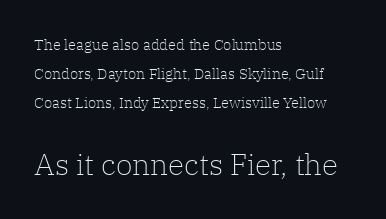
The vertical gap from one line to the next is large. Lines of text with bare space underneath. Character widths vary here, with narrow letters taking less room than wide ones. The letterforms sit shoulder to shoulder at normal distance. The lettering holds an erect, upright posture throughout.
